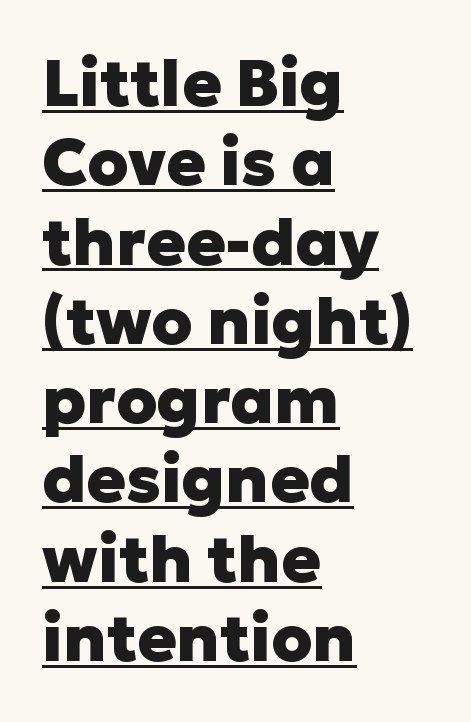
The image shows 65 px heavy sans-serif type, upright; set left-aligned, line spacing 1.22x, normal letter spacing, underlined; low stroke contrast and a medium x-height.
